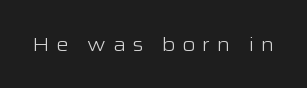
The type is letterspaced generously, with wide tracking. The strokes are not fattened; the text isn't bold. The baseline area is clear. This is roman type, the default non-slanted kind.
